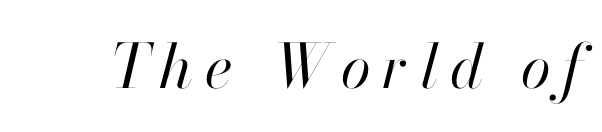
The image shows 61 px regular-weight type, italic (leaning right); set not underlined; high stroke contrast and a small x-height.
